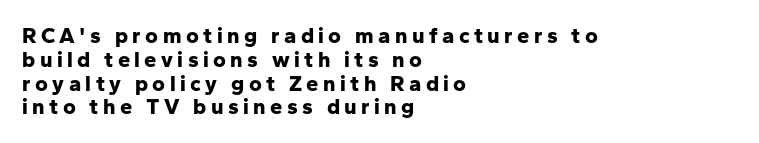
Q: Is the text bold? A: Yes.
Q: Is the text italic (slanted)? A: No, it is upright.
Q: Is the text underlined? A: No.
Q: How is the paragraph aligned? A: Left-aligned.
Q: Is the spacing between letters normal or unusually wide? A: Unusually wide.
Q: Is the spacing between lines tight, normal or loose? A: Tight.
